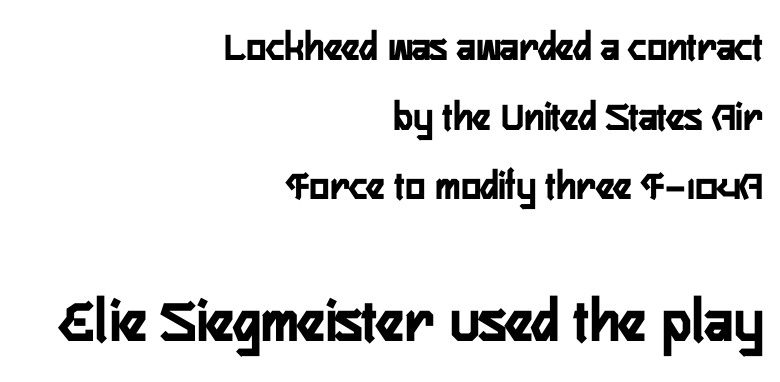
Descenders are the only things crossing below the line. Tracking here is standard; glyphs follow each other at the usual distance. The composition opens small and finishes big. A roman cut, with each character standing at attention.
